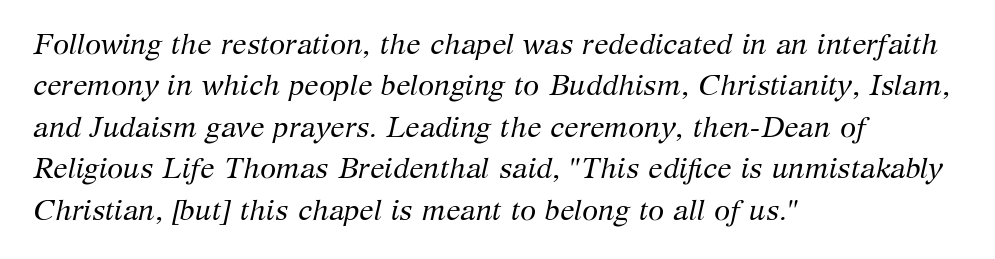
Q: Is the text bold? A: No.
Q: Is the text italic (slanted)? A: Yes, it leans right by about 12 degrees.
Q: Is the typeface a serif or a sans-serif typeface? A: Serif.
Q: Is the text underlined? A: No.
Q: How is the paragraph aligned? A: Left-aligned.
Q: Is the spacing between letters normal or unusually wide? A: Normal.
Q: Is the spacing between lines tight, normal or loose? A: Normal.
Q: Width (condensed, normal, or wide)? A: Normal.
Q: Stroke contrast? A: Medium.
Q: x-height? A: Medium.
Q: Monospaced? A: No.
